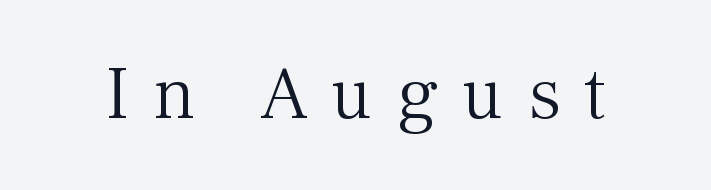
Q: Is the text bold? A: No.
Q: Is the text italic (slanted)? A: No, it is upright.
Q: Is the typeface a serif or a sans-serif typeface? A: Serif.
Q: Is the text underlined? A: No.
Q: Is the spacing between letters normal or unusually wide? A: Unusually wide.
Q: Width (condensed, normal, or wide)? A: Normal.
Q: Stroke contrast? A: Medium.
Q: x-height? A: Medium.
Q: Monospaced? A: No.
